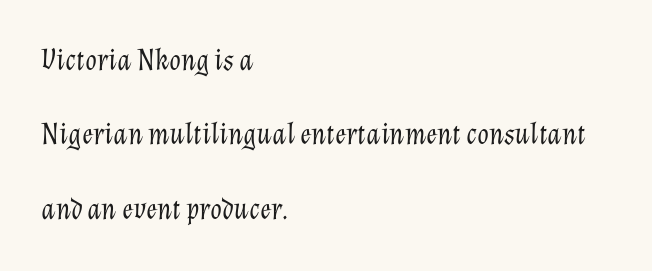
This block would shrink considerably if given ordinary leading; it's expanded now. A quiet, ordinary-to-light weight characterises the typeface. The face used here has a pronounced slope to its letters. Looks like regular typesetting: each glyph gets only the width it needs.
